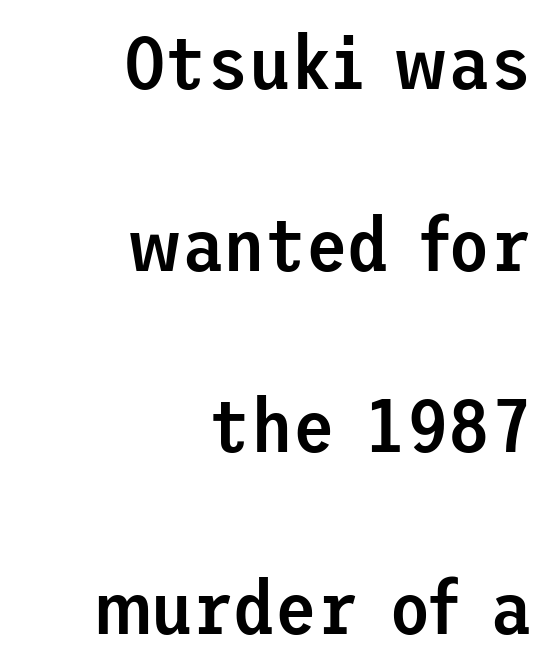
{"serif": "no", "italic": "no", "bold": "semi", "weight": "semibold", "width": "normal", "stroke_contrast": "low", "x_height": "medium", "underline": "no", "align": "right", "line_spacing": "loose", "line_spacing_ratio": 2.39, "letter_spacing": "normal", "letter_spacing_em": 0.0, "glyph_px": 76}
